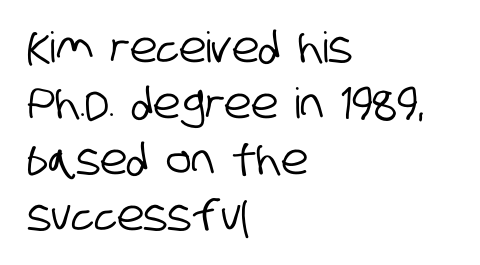
The image shows 42 px condensed sans-serif type; set left-aligned, normal line spacing (1.33x), normal letter spacing, not underlined; low stroke contrast and a large x-height.
